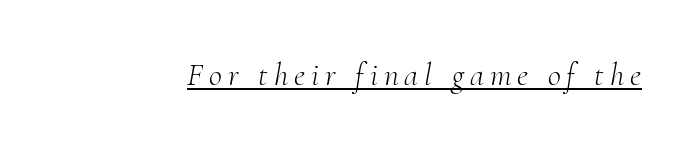
{"serif": "yes", "italic": "yes", "lean": "right", "slant_degrees": 10, "bold": "no", "weight": "light", "width": "normal", "stroke_contrast": "medium", "x_height": "small", "monospaced": "no", "underline": "yes", "glyph_px": 32}
